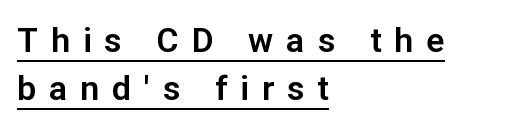
The paragraph shown leans on its left margin. The block of text has a typical density, with ordinary space between rows. Does a line run under the words? Yes, clearly. The letters advance in unequal steps, a hallmark of proportional type. The text was rendered using a sans face with plain stroke endings.
